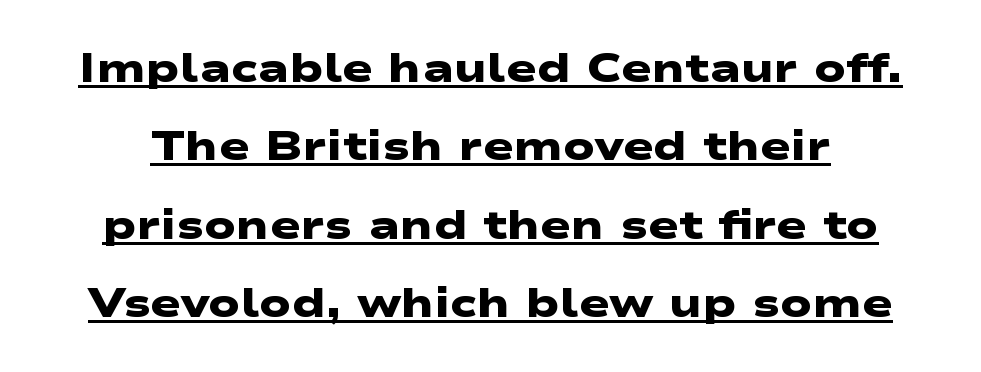
Regarding leading, the lines here are spaced well apart. Does the type have serifs? No, each stem ends abruptly. The letters advance in unequal steps, a hallmark of proportional type. The gaps between neighbouring characters are ordinary and unremarkable. Thick stems and heavy bowls — unmistakably bold. You can see a thin bar hugging the bottom of the glyphs.
